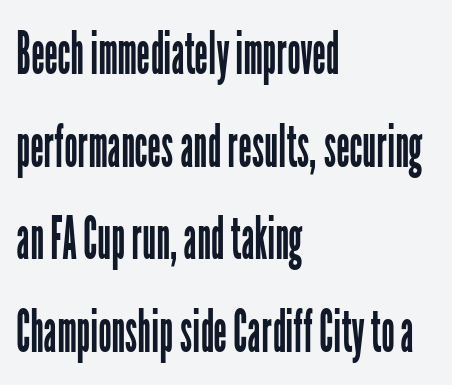
Q: Is the text bold? A: No.
Q: Is the text italic (slanted)? A: No, it is upright.
Q: Is the typeface a serif or a sans-serif typeface? A: Sans-serif.
Q: Is the text underlined? A: No.
Q: How is the paragraph aligned? A: Left-aligned.
Q: Is the spacing between letters normal or unusually wide? A: Normal.
Q: Is the spacing between lines tight, normal or loose? A: Normal.
Q: Width (condensed, normal, or wide)? A: Condensed.
Q: Stroke contrast? A: Low.
Q: x-height? A: Medium.
Q: Monospaced? A: No.
